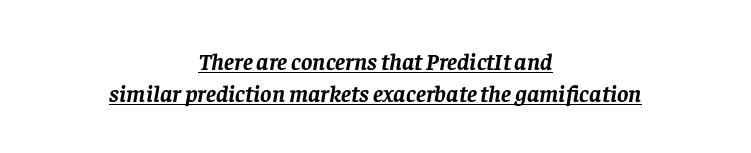
The image shows 24 px bold type, italic (leaning right); set centered, normal line spacing (1.34x), normal letter spacing, underlined.
